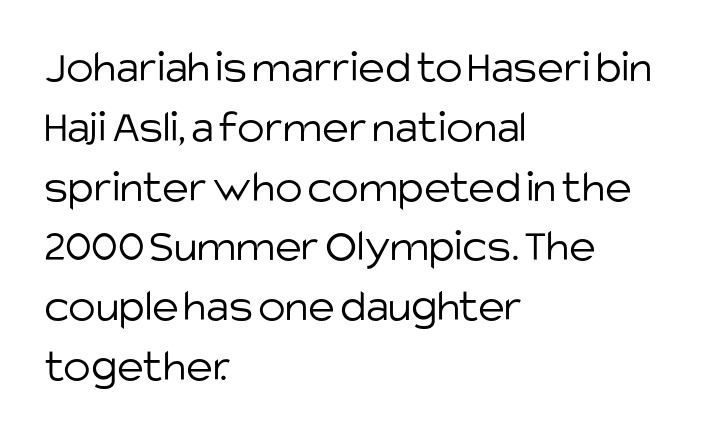
The image shows 46 px light sans-serif type, upright; set left-aligned, normal line spacing (1.3x), normal letter spacing, not underlined; low stroke contrast and a large x-height.
